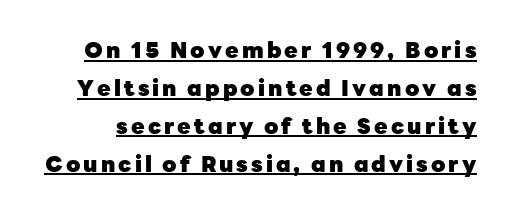
{"italic": "no", "bold": "yes", "underline": "yes", "line_spacing_ratio": 1.72, "glyph_px": 22}
